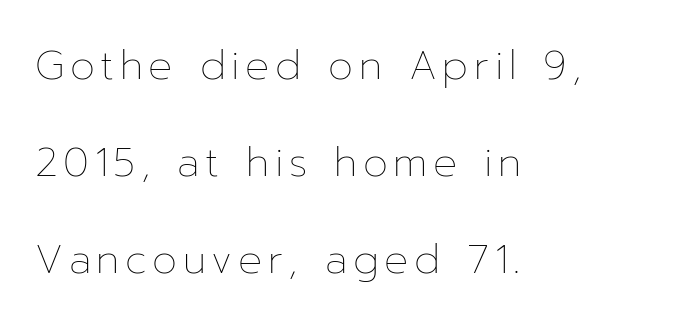
Q: Is the text bold? A: No.
Q: Is the text italic (slanted)? A: No, it is upright.
Q: Is the text underlined? A: No.
Q: How is the paragraph aligned? A: Left-aligned.
Q: Is the spacing between lines tight, normal or loose? A: Loose.
Q: Width (condensed, normal, or wide)? A: Normal.
Q: Stroke contrast? A: Low.
Q: x-height? A: Medium.
Q: Monospaced? A: No.
